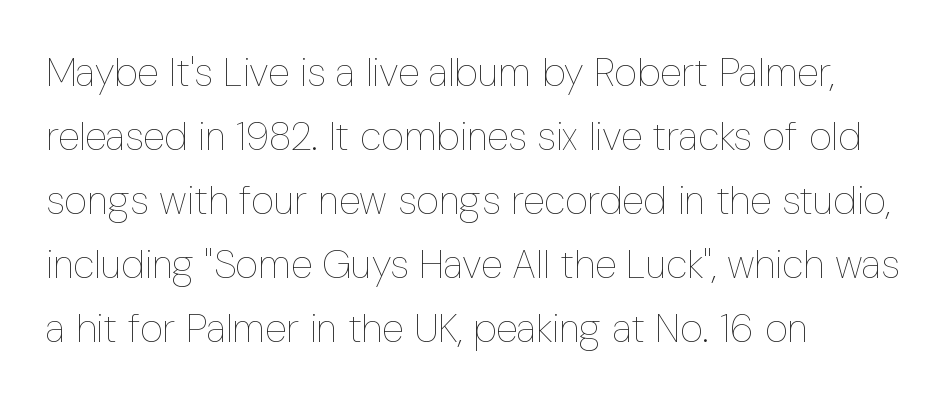
Q: Is the text bold? A: No.
Q: Is the text italic (slanted)? A: No, it is upright.
Q: Is the text underlined? A: No.
Q: How is the paragraph aligned? A: Left-aligned.
Q: Is the spacing between letters normal or unusually wide? A: Normal.
Q: Is the spacing between lines tight, normal or loose? A: Normal.
Q: Width (condensed, normal, or wide)? A: Condensed.
Q: Stroke contrast? A: Low.
Q: x-height? A: Medium.
Q: Monospaced? A: No.
